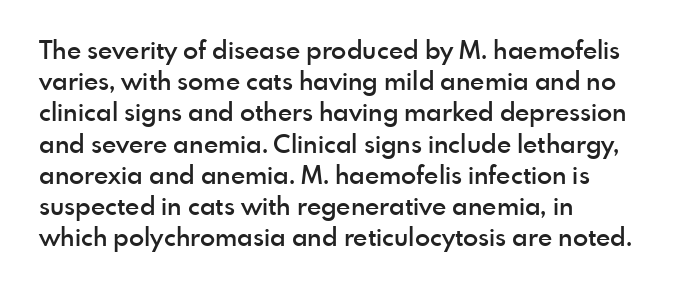
Q: Is the text bold? A: Semi-bold.
Q: Is the text italic (slanted)? A: No, it is upright.
Q: Is the text underlined? A: No.
Q: How is the paragraph aligned? A: Left-aligned.
Q: Is the spacing between letters normal or unusually wide? A: Normal.
Q: Is the spacing between lines tight, normal or loose? A: Normal.
